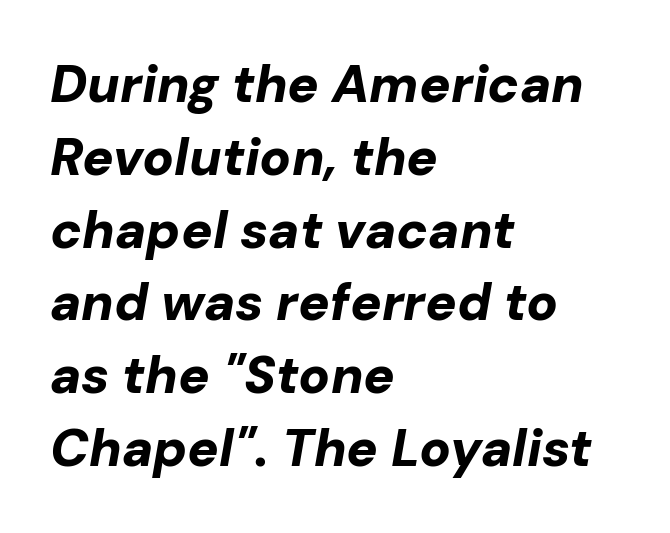
Q: Is the text bold? A: Yes.
Q: Is the text italic (slanted)? A: Yes, it leans right by about 10 degrees.
Q: Is the text underlined? A: No.
Q: How is the paragraph aligned? A: Left-aligned.
Q: Is the spacing between letters normal or unusually wide? A: Normal.
Q: Is the spacing between lines tight, normal or loose? A: Normal.
Q: Width (condensed, normal, or wide)? A: Normal.
Q: Stroke contrast? A: Low.
Q: x-height? A: Medium.
Q: Monospaced? A: No.
